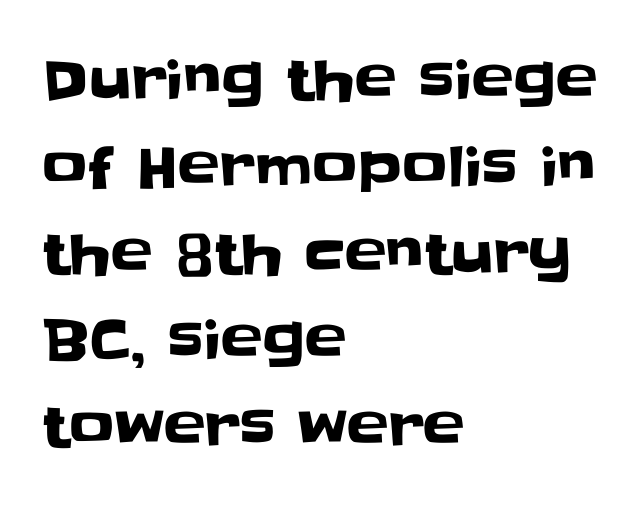
The image shows 56 px sans-serif type, upright; set left-aligned, normal line spacing (1.55x), normal letter spacing, not underlined; low stroke contrast and a large x-height.
